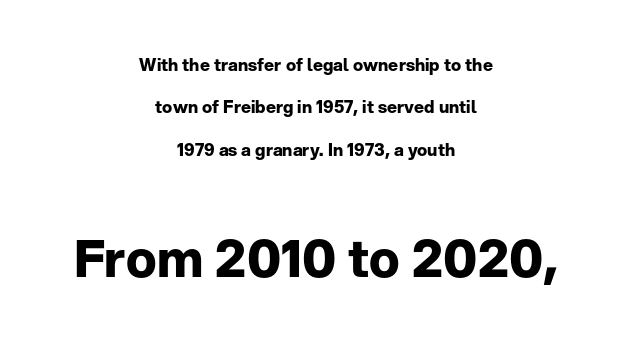
{"serif": "no", "italic": "no", "bold": "yes", "weight": "bold", "width": "normal", "stroke_contrast": "low", "x_height": "medium", "monospaced": "no", "underline": "no", "align": "center", "line_spacing": "loose", "line_spacing_ratio": 2.5, "letter_spacing": "normal", "letter_spacing_em": 0.0, "larger_block": "second", "size_ratio": 3.0, "glyph_px": 51}
